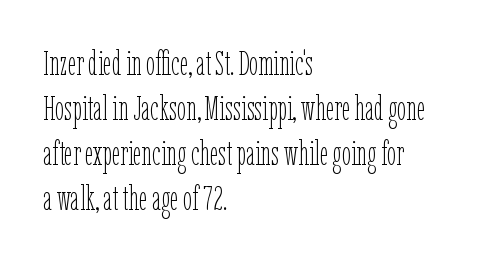
{"italic": "no", "bold": "no", "weight": "thin", "width": "condensed", "stroke_contrast": "low", "x_height": "medium", "monospaced": "no", "underline": "no", "align": "left", "line_spacing": "normal", "line_spacing_ratio": 1.36, "letter_spacing": "normal", "letter_spacing_em": 0.0, "glyph_px": 33}
